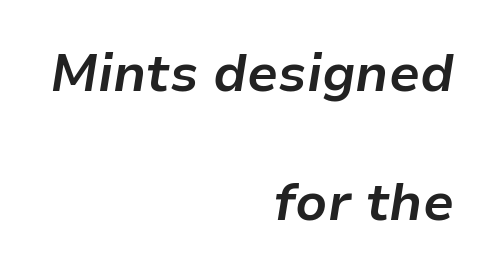
The image shows 52 px bold type, italic (leaning right); set right-aligned, loose line spacing (2.48x), normal letter spacing, not underlined; low stroke contrast and a medium x-height.
